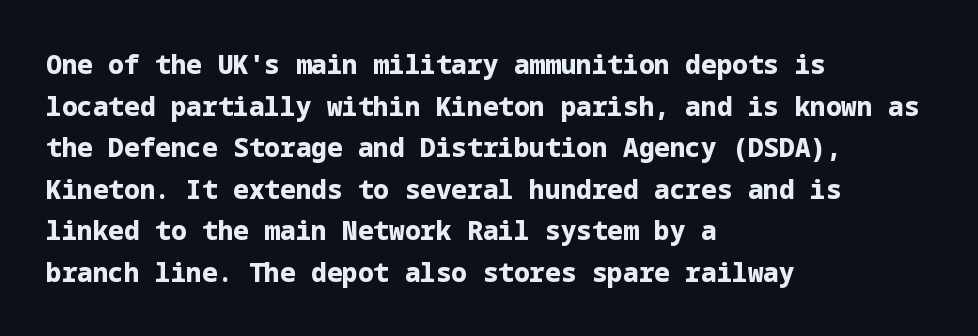
When letters stand straight like this, we call the style roman or upright. Successive baselines arrive at the customary interval. This rendering uses left alignment, leaving the right contour irregular. Notice how thick the strokes are: this is what a full bold looks like.
